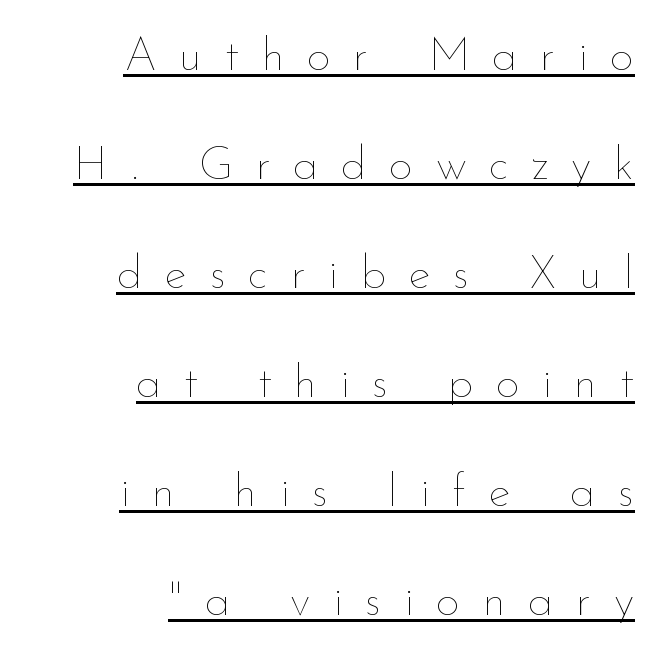
Q: Is the text bold? A: No.
Q: Is the text italic (slanted)? A: No, it is upright.
Q: Is the text underlined? A: Yes.
Q: How is the paragraph aligned? A: Right-aligned.
Q: Is the spacing between letters normal or unusually wide? A: Unusually wide.
Q: Is the spacing between lines tight, normal or loose? A: Loose.
Q: Width (condensed, normal, or wide)? A: Normal.
Q: Stroke contrast? A: Low.
Q: x-height? A: Small.
Q: Monospaced? A: No.
